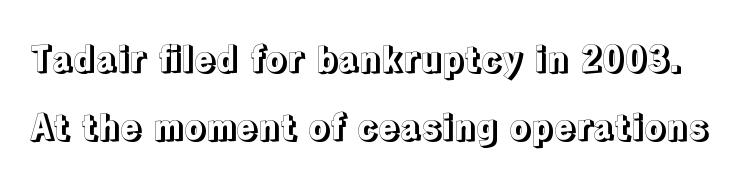
{"italic": "no", "width": "normal", "x_height": "medium", "monospaced": "no", "underline": "no", "line_spacing": "loose", "line_spacing_ratio": 1.94, "letter_spacing": "normal", "letter_spacing_em": 0.0, "glyph_px": 35}
